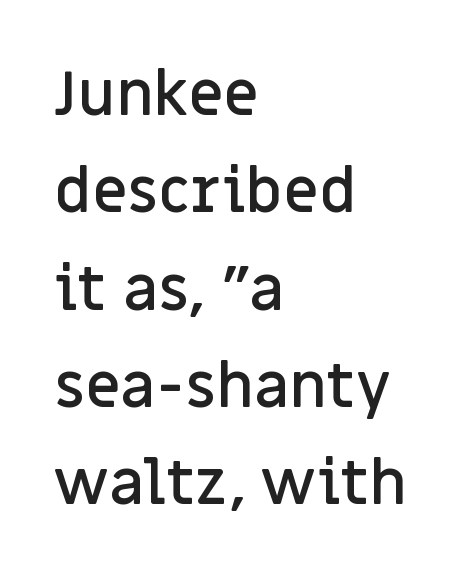
Q: Is the text bold? A: Semi-bold.
Q: Is the text italic (slanted)? A: No, it is upright.
Q: Is the typeface a serif or a sans-serif typeface? A: Sans-serif.
Q: Is the text underlined? A: No.
Q: How is the paragraph aligned? A: Left-aligned.
Q: Is the spacing between letters normal or unusually wide? A: Normal.
Q: Is the spacing between lines tight, normal or loose? A: Normal.
Q: Width (condensed, normal, or wide)? A: Normal.
Q: Stroke contrast? A: Low.
Q: x-height? A: Large.
Q: Monospaced? A: No.
